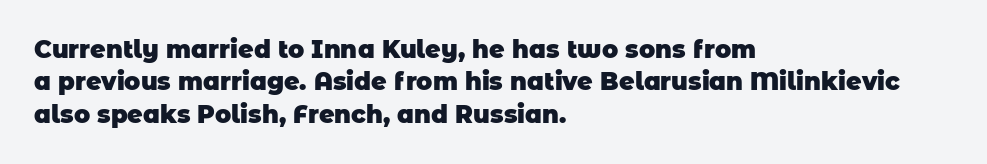
The image shows 24 px bold type; set left-aligned, normal line spacing (1.35x), normal letter spacing, not underlined.
